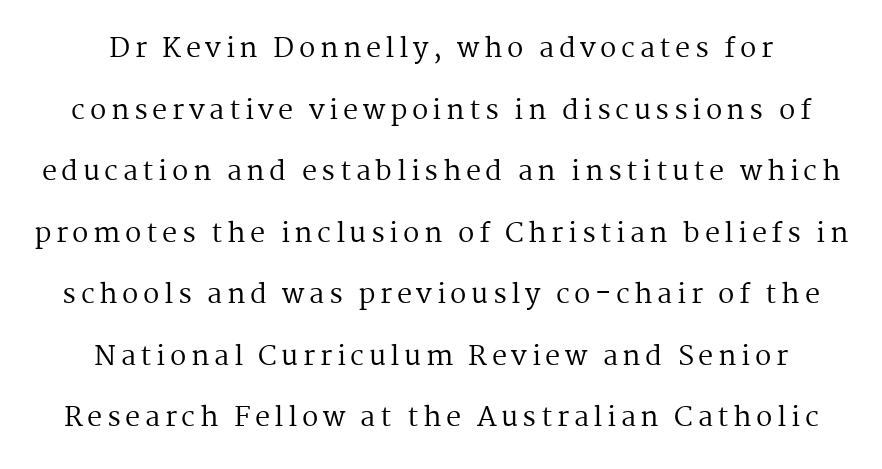
Q: Is the text bold? A: No.
Q: Is the text italic (slanted)? A: No, it is upright.
Q: Is the text underlined? A: No.
Q: How is the paragraph aligned? A: Centered.
Q: Is the spacing between lines tight, normal or loose? A: Loose.
